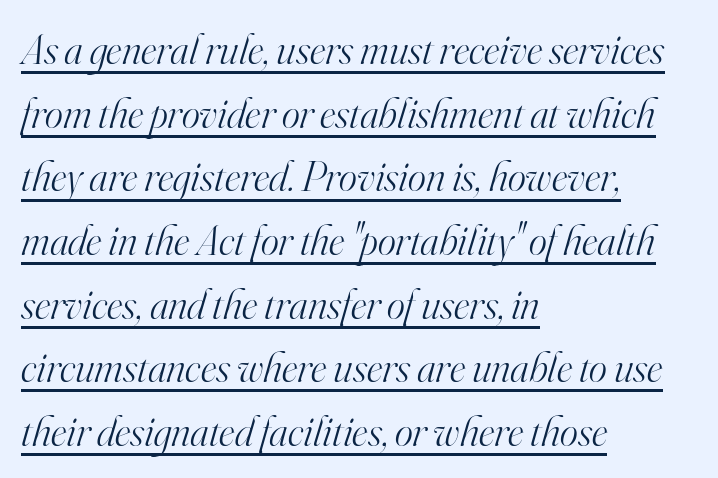
The image shows 43 px light serif type, italic (leaning right); set left-aligned, normal line spacing (1.48x), normal letter spacing, underlined; high stroke contrast and a small x-height.
